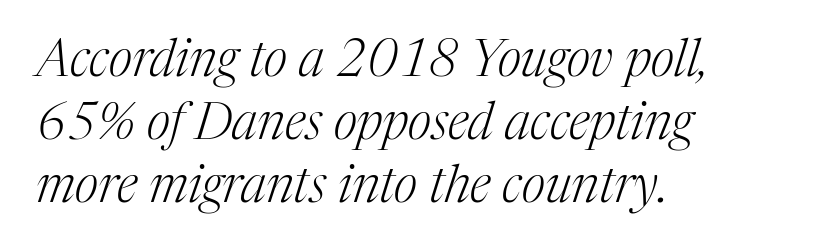
Varying glyph widths throughout — classic text-font behaviour. Observe the lean: these are italic letterforms. Unbolded letterforms with no extra heft. Left-aligned paragraph, ragged on the right. Beneath every word, the page is bare. No extra tracking has been applied to these lines.
